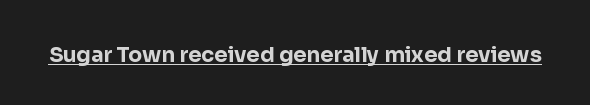
Emphasis is given by a line drawn under the lettering. Weight: bold. Honestly, the letter spacing is just normal — you wouldn't notice it. Is there any slant? The stems are plumb.
